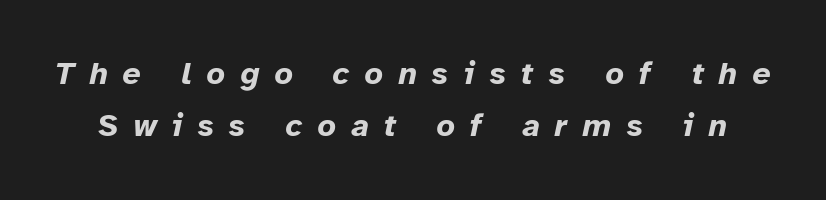
{"italic": "yes", "lean": "right", "slant_degrees": 12, "bold": "yes", "weight": "bold", "width": "normal", "stroke_contrast": "low", "x_height": "medium", "monospaced": "no", "underline": "no", "line_spacing": "normal", "line_spacing_ratio": 1.64, "letter_spacing": "wide", "letter_spacing_em": 0.47, "glyph_px": 32}
